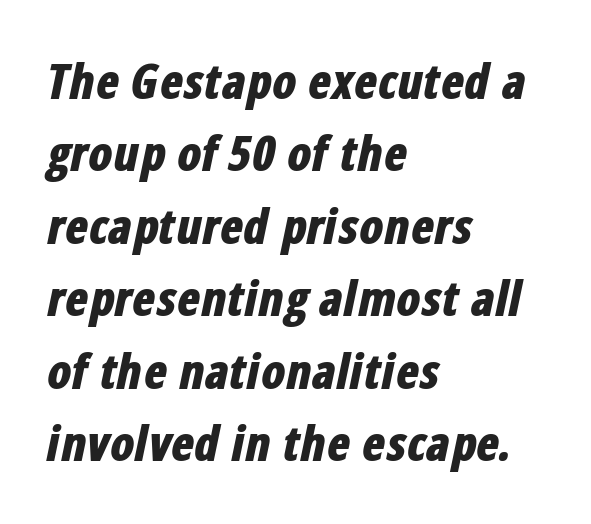
You could not count columns in this text — the font is proportionally spaced. Plain, unruled lines of type. Chunky letters — that's bold for sure. The tracking reads as untouched default to a designer's eye.
